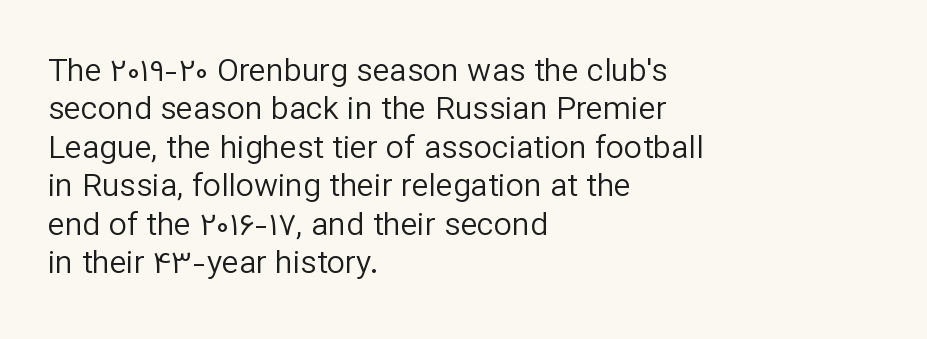
Typeset ragged right — the left edge is the straight one. Spacing verdict: proportional, widths tailored to each character. Bare-footed words on every line. Characters remain perfectly vertical along every line. Stroke mass is kept to a normal reading level or below.
